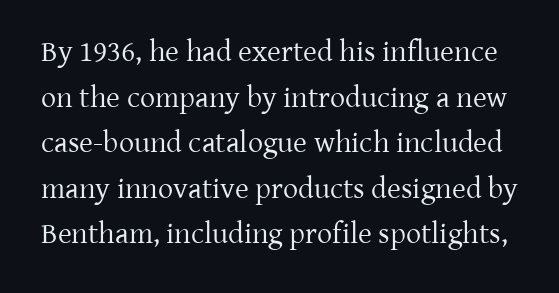
Has an underline been added? It has not. Honestly, the letter spacing is just normal — you wouldn't notice it. If you drew a line through each stem, it would be perfectly vertical. In terms of leading, this rendering sits right in the middle. Do the characters align in a grid? No, the font is proportional.
